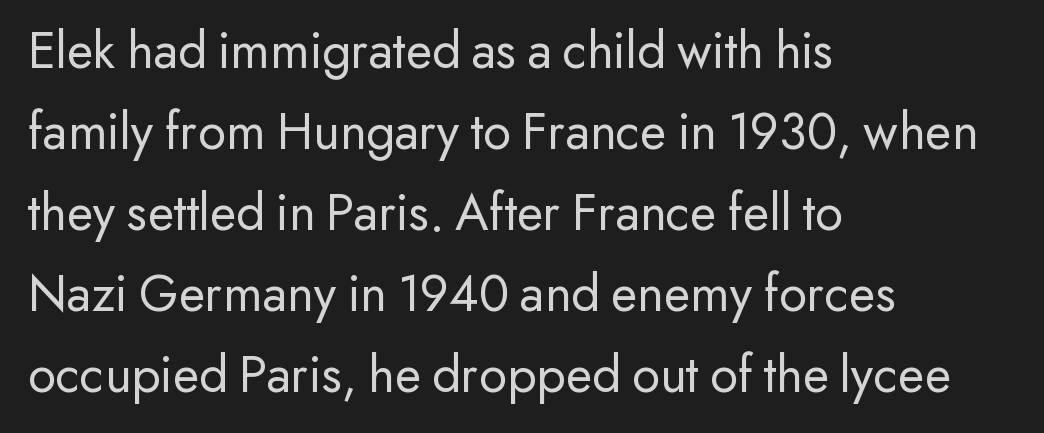
Summary of vertical rhythm: regular, with standard interline spacing. One-word summary of the alignment: left. Spacing between characters is what you'd get straight out of the box. Each letter's strokes conclude bluntly, with no projecting serifs.
